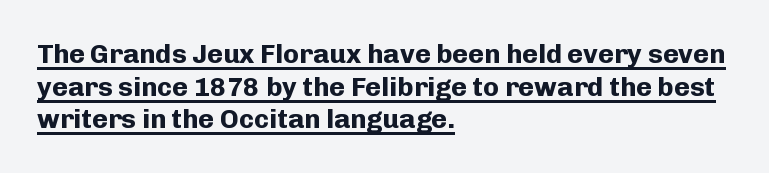
Q: Is the text bold? A: Yes.
Q: Is the text italic (slanted)? A: No, it is upright.
Q: Is the text underlined? A: Yes.
Q: How is the paragraph aligned? A: Left-aligned.
Q: Is the spacing between letters normal or unusually wide? A: Normal.
